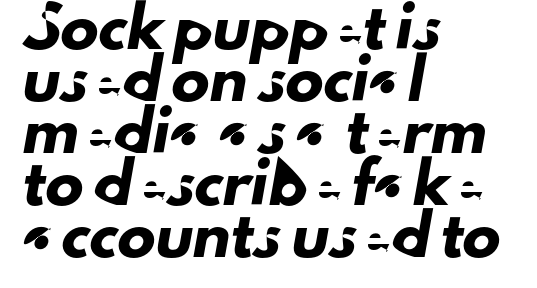
{"serif": "no", "width": "normal", "stroke_contrast": "low", "x_height": "small", "monospaced": "no", "underline": "no", "align": "left", "line_spacing": "normal", "line_spacing_ratio": 1.37, "letter_spacing": "normal", "letter_spacing_em": 0.0, "glyph_px": 38}
